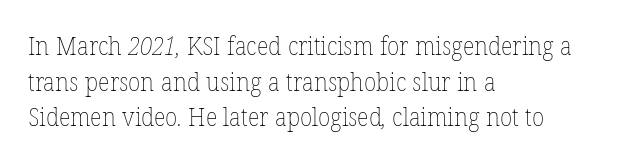
The line-height multiplier appears to be the usual default. Descenders hang freely into open space. These lines are set flush left with a ragged right edge. The weight would be labelled regular, book, light, or lighter still.
